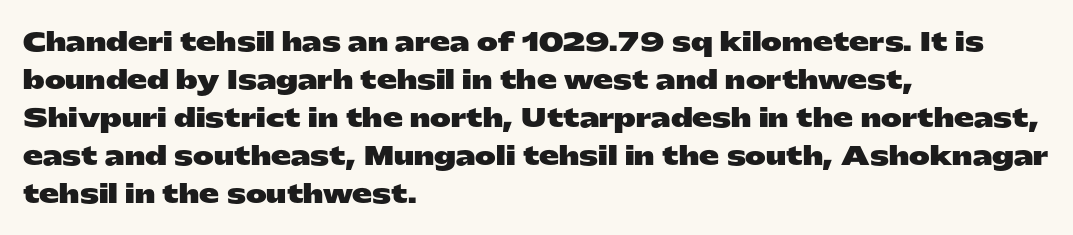
Q: Is the text bold? A: Yes.
Q: Is the text italic (slanted)? A: No, it is upright.
Q: Is the text underlined? A: No.
Q: How is the paragraph aligned? A: Left-aligned.
Q: Is the spacing between letters normal or unusually wide? A: Normal.
Q: Is the spacing between lines tight, normal or loose? A: Normal.
